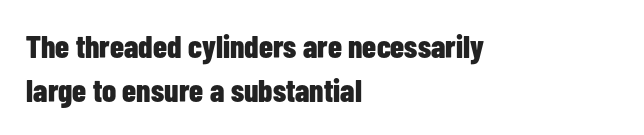
The image shows 32 px bold, condensed sans-serif type, upright; set left-aligned, normal line spacing (1.37x), normal letter spacing, not underlined; low stroke contrast and a medium x-height.
